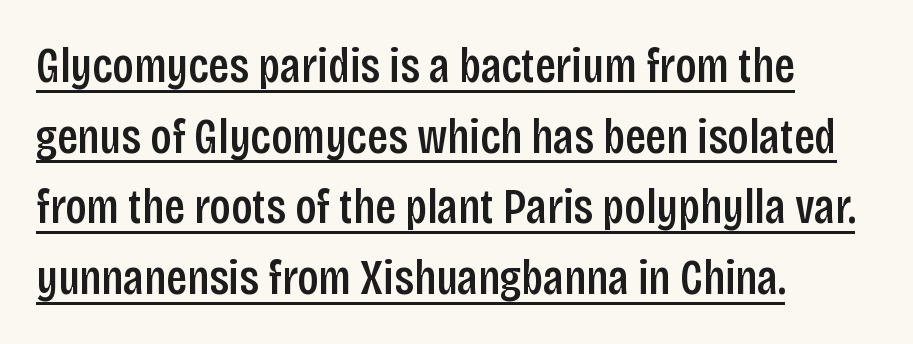
Observe the ordinary spacing: letters are neighbours, not strangers. A typesetter would call this leading conventional body-copy spacing. Proportional: the letters do not fall into vertical columns. Look at the bottom of the vertical strokes: they stop flat, with no serifs.
